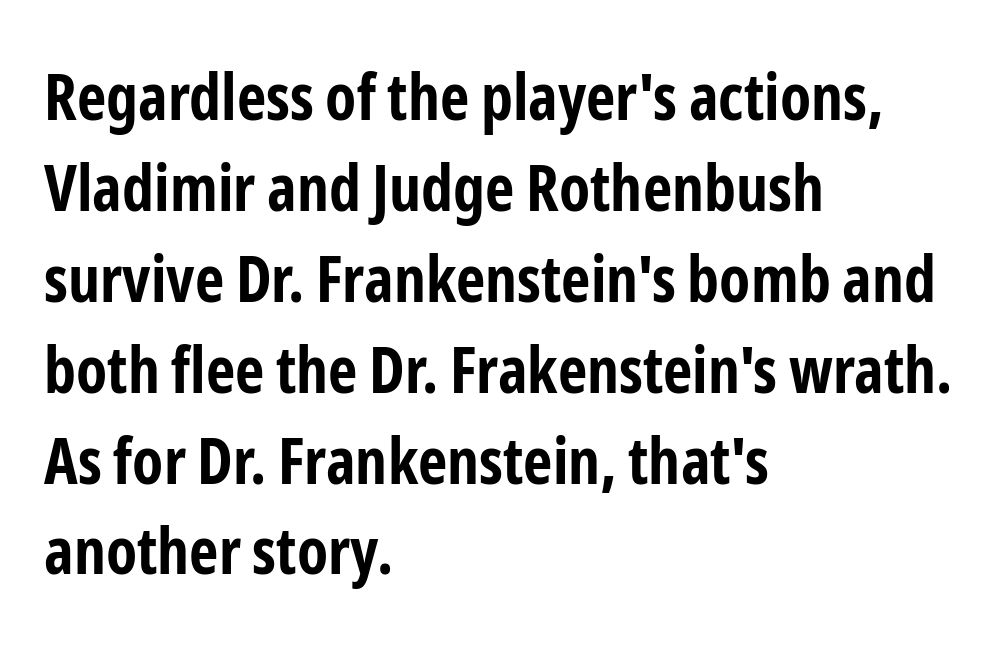
The image shows 64 px bold, condensed sans-serif type, upright; set left-aligned, normal line spacing (1.42x), normal letter spacing, not underlined; low stroke contrast and a medium x-height.
